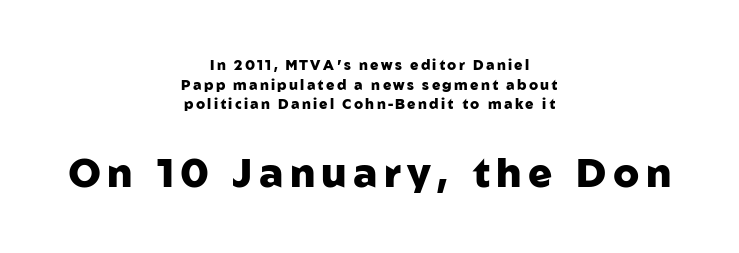
{"serif": "no", "italic": "no", "bold": "yes", "weight": "heavy", "width": "normal", "stroke_contrast": "low", "x_height": "medium", "monospaced": "no", "underline": "no", "align": "center", "line_spacing": "normal", "line_spacing_ratio": 1.41, "larger_block": "second", "size_ratio": 2.86, "glyph_px": 40}
